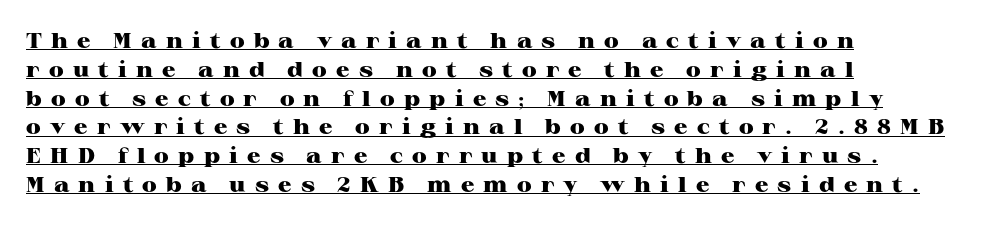
Q: Is the text bold? A: Yes.
Q: Is the text italic (slanted)? A: No, it is upright.
Q: Is the text underlined? A: Yes.
Q: How is the paragraph aligned? A: Left-aligned.
Q: Is the spacing between letters normal or unusually wide? A: Unusually wide.
Q: Is the spacing between lines tight, normal or loose? A: Normal.
